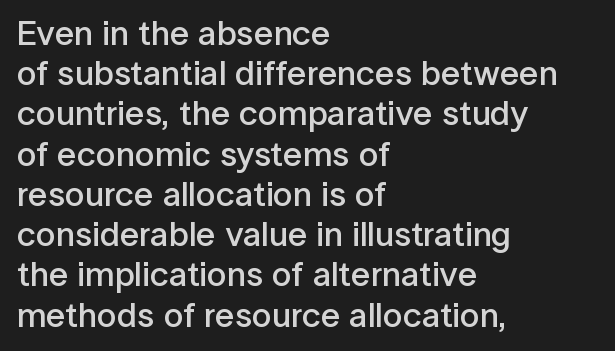
Leading: reduced. Any mark beneath the type? The region is blank. The text block is weighted toward the left margin, trailing off unevenly rightward. Style check: upright. Words appear dense and cohesive because spacing is normal.
